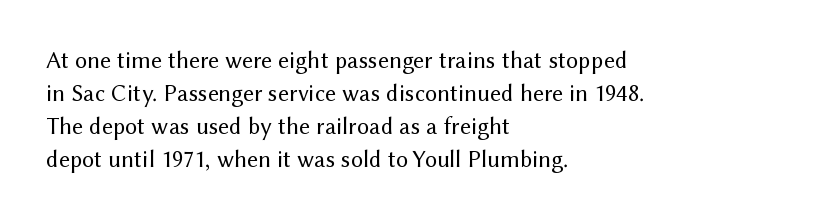
The image shows 24 px text type, upright; set left-aligned, normal line spacing (1.37x), normal letter spacing, not underlined.
